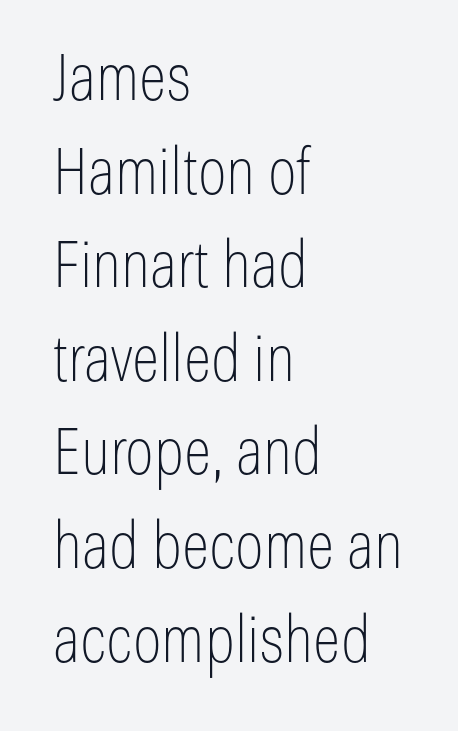
The rendering shows plain stroke endings on the letterforms — a sans-serif design. These lines stack with their left ends in a neat column. Tall strokes in this sample are plumb rather than angled. The string is rendered with underlining switched off. Students, note that the glyphs here touch the page at normal intervals. Compared with a typical body face, this is equally light or lighter still.
